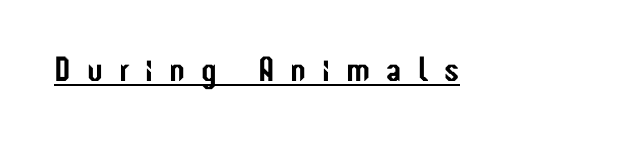
{"serif": "no", "italic": "no", "width": "condensed", "stroke_contrast": "low", "x_height": "medium", "monospaced": "no", "underline": "yes", "letter_spacing": "wide", "letter_spacing_em": 0.46, "glyph_px": 35}
